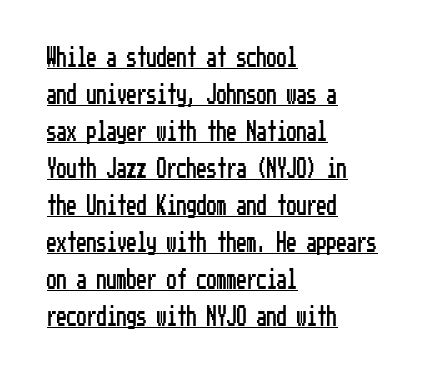
Q: Is the text italic (slanted)? A: No, it is upright.
Q: Is the text underlined? A: Yes.
Q: How is the paragraph aligned? A: Left-aligned.
Q: Is the spacing between letters normal or unusually wide? A: Normal.
